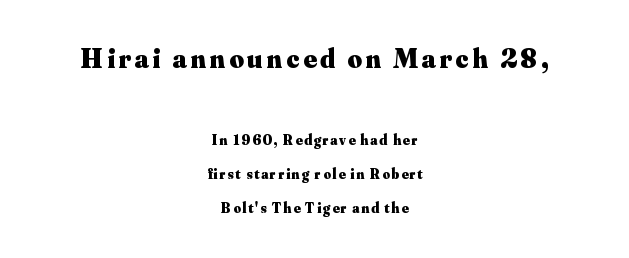
{"serif": "yes", "italic": "no", "bold": "yes", "weight": "heavy", "width": "normal", "stroke_contrast": "medium", "x_height": "small", "monospaced": "no", "underline": "no", "align": "center", "line_spacing": "loose", "line_spacing_ratio": 2.44, "larger_block": "first", "size_ratio": 2.0, "glyph_px": 28}
